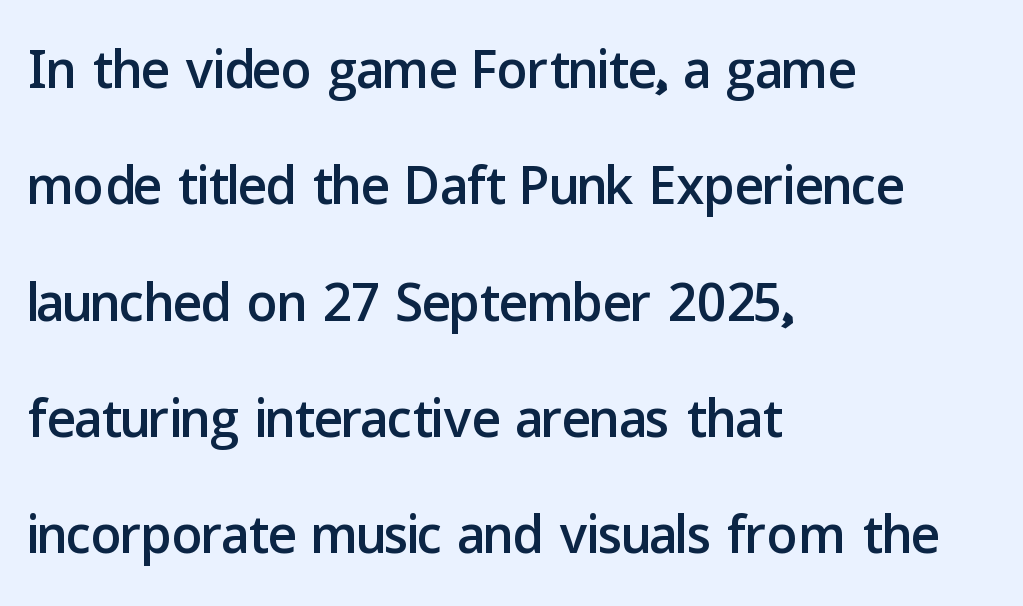
Q: Is the text italic (slanted)? A: No, it is upright.
Q: Is the typeface a serif or a sans-serif typeface? A: Sans-serif.
Q: Is the text underlined? A: No.
Q: How is the paragraph aligned? A: Left-aligned.
Q: Is the spacing between letters normal or unusually wide? A: Normal.
Q: Is the spacing between lines tight, normal or loose? A: Normal.
Q: Width (condensed, normal, or wide)? A: Normal.
Q: Stroke contrast? A: Low.
Q: x-height? A: Medium.
Q: Monospaced? A: No.
